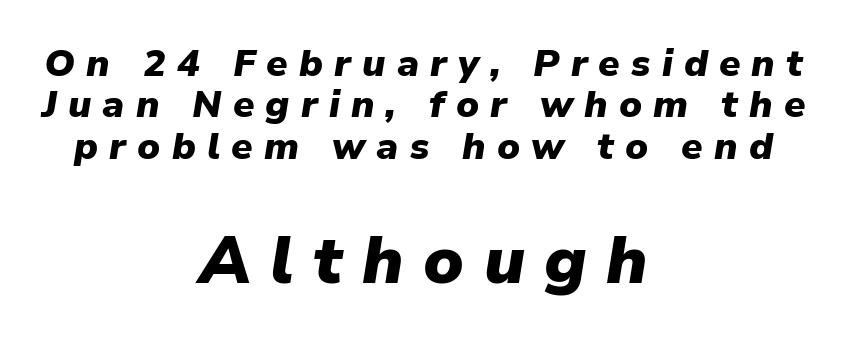
The image shows 67 px heavy type, italic (leaning right); set centered, tight line spacing (1.09x), unusually wide letter spacing (+0.29 em), not underlined; the second (bottom) block is 1.76x larger; low stroke contrast and a medium x-height.
